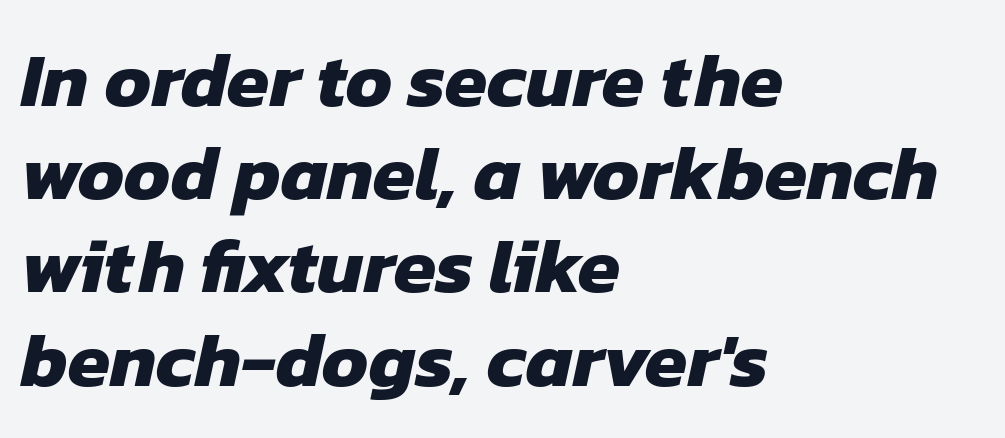
The image shows 77 px heavy sans-serif type; set left-aligned, line spacing 1.21x, normal letter spacing, not underlined; low stroke contrast and a medium x-height.
